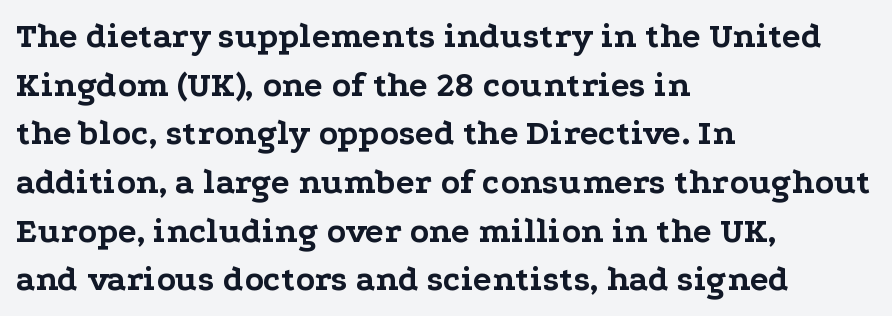
Little horizontal feet cap the strokes, marking this as serif type. Does the lettering tilt? It doesn't — this is upright. Left-aligned paragraph, ragged on the right. Normally led — the rows are evenly, conventionally spaced. You could call the tracking neutral — neither tight nor loose.
